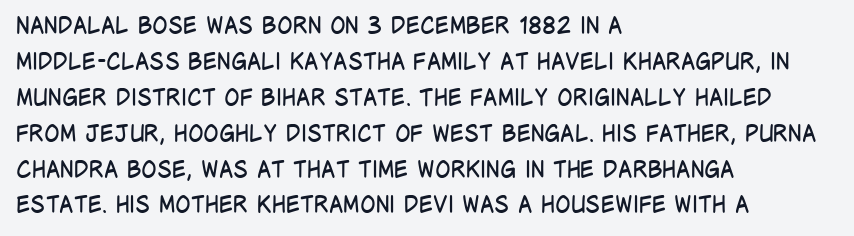
{"italic": "no", "bold": "no", "underline": "no", "align": "left", "line_spacing": "normal", "line_spacing_ratio": 1.56, "letter_spacing": "normal", "letter_spacing_em": 0.0, "glyph_px": 23}
